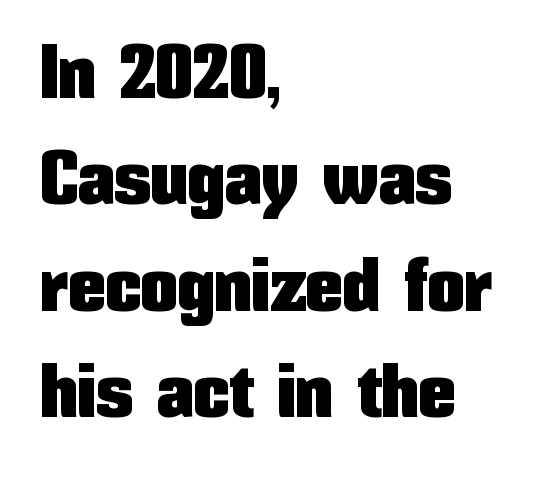
The image shows 75 px condensed sans-serif type, upright; set left-aligned, normal line spacing (1.42x), normal letter spacing, not underlined; low stroke contrast and a medium x-height.
